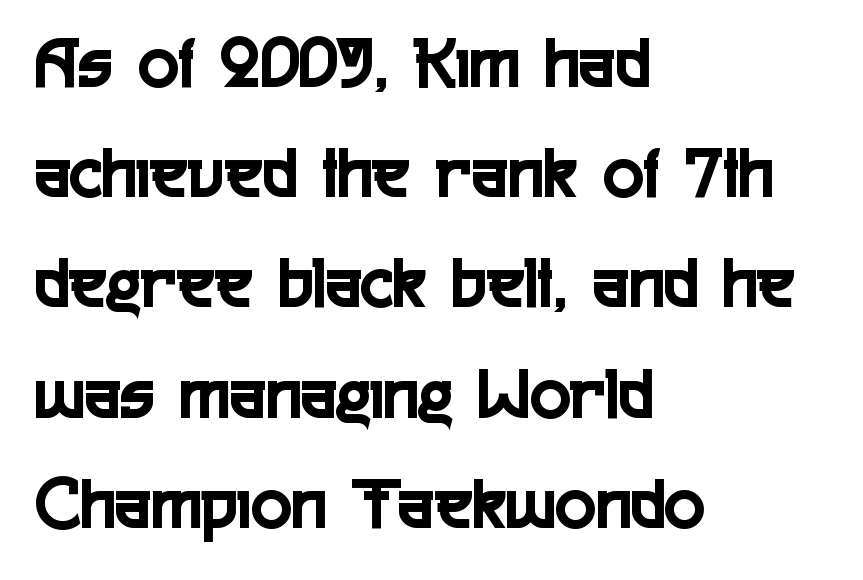
{"serif": "no", "italic": "no", "width": "condensed", "x_height": "medium", "monospaced": "no", "underline": "no", "align": "left", "line_spacing": "normal", "line_spacing_ratio": 1.45, "letter_spacing": "normal", "letter_spacing_em": 0.0, "glyph_px": 76}
